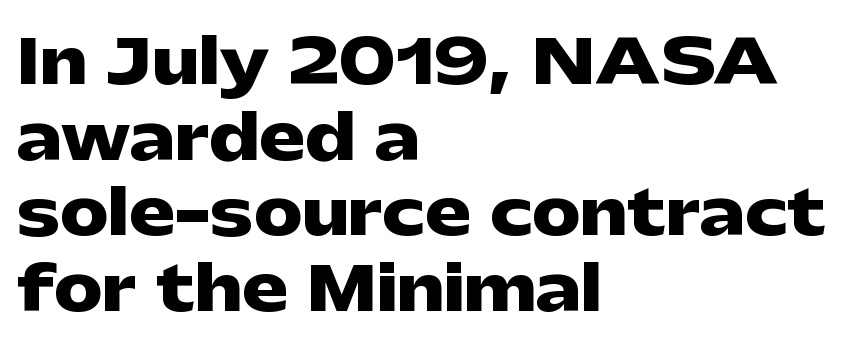
The image shows 61 px heavy, wide sans-serif type, upright; set left-aligned, line spacing 1.24x, normal letter spacing, not underlined; low stroke contrast and a medium x-height.
